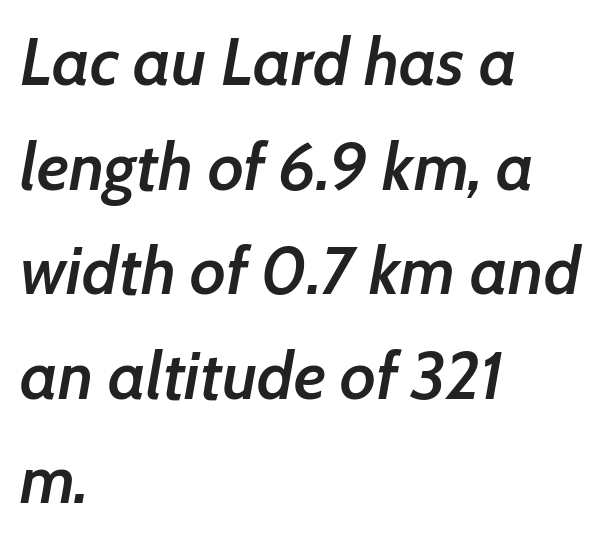
{"italic": "yes", "lean": "right", "slant_degrees": 7, "bold": "semi", "weight": "semibold", "width": "normal", "stroke_contrast": "low", "x_height": "medium", "monospaced": "no", "underline": "no", "align": "left", "line_spacing": "normal", "line_spacing_ratio": 1.56, "letter_spacing": "normal", "letter_spacing_em": 0.0, "glyph_px": 67}
